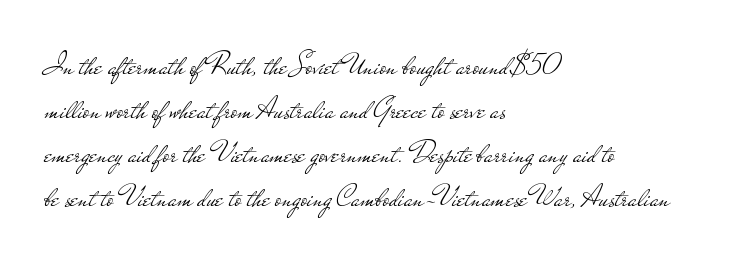
Visually the block forms a straight wall on the left and a jagged coastline on the right. Beneath every word, the page is bare. Rows of type keep a routine distance in the vertical direction. You could not count columns in this text — the font is proportionally spaced.
